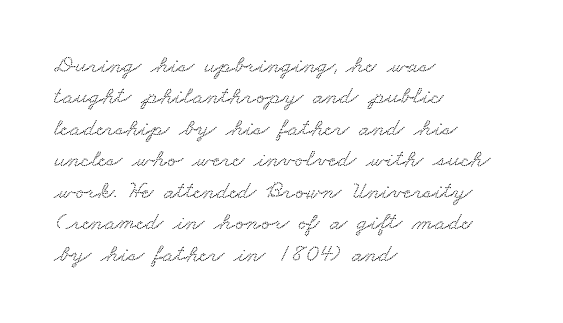
The image shows 25 px text type; set left-aligned, normal line spacing (1.26x), normal letter spacing, not underlined.
